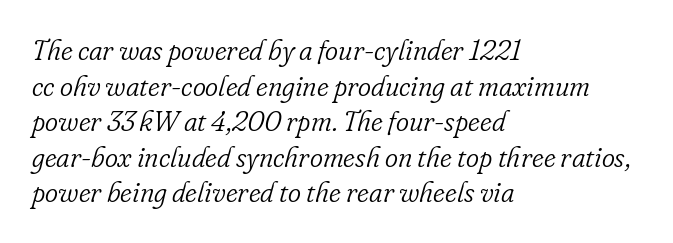
Standard letterfit; no display-style spreading of the glyphs. If you drew a line through each stem, it would be angled. The line-height multiplier appears to be the usual default. The text was rendered using a seriffed face with decorative stroke endings. Alignment: flush left.
